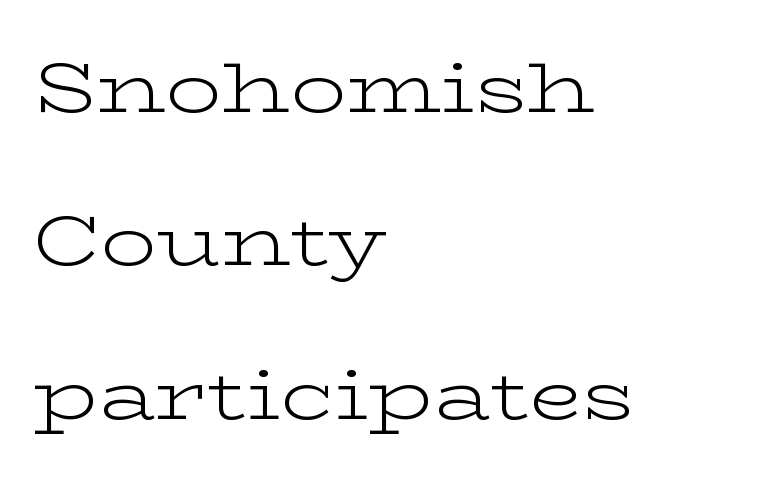
{"serif": "yes", "italic": "no", "bold": "no", "weight": "light", "width": "wide", "stroke_contrast": "low", "x_height": "medium", "monospaced": "no", "underline": "no", "align": "left", "line_spacing": "loose", "line_spacing_ratio": 2.19, "letter_spacing": "normal", "letter_spacing_em": 0.0, "glyph_px": 70}
